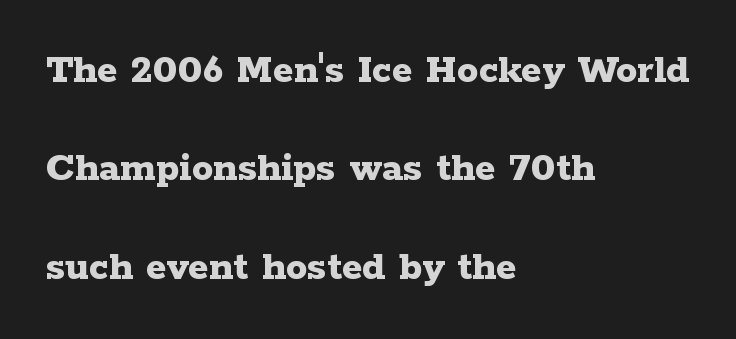
Q: Is the text bold? A: Yes.
Q: Is the text italic (slanted)? A: No, it is upright.
Q: Is the typeface a serif or a sans-serif typeface? A: Serif.
Q: Is the text underlined? A: No.
Q: How is the paragraph aligned? A: Left-aligned.
Q: Is the spacing between letters normal or unusually wide? A: Normal.
Q: Is the spacing between lines tight, normal or loose? A: Loose.
Q: Width (condensed, normal, or wide)? A: Wide.
Q: Stroke contrast? A: Low.
Q: x-height? A: Medium.
Q: Monospaced? A: No.
